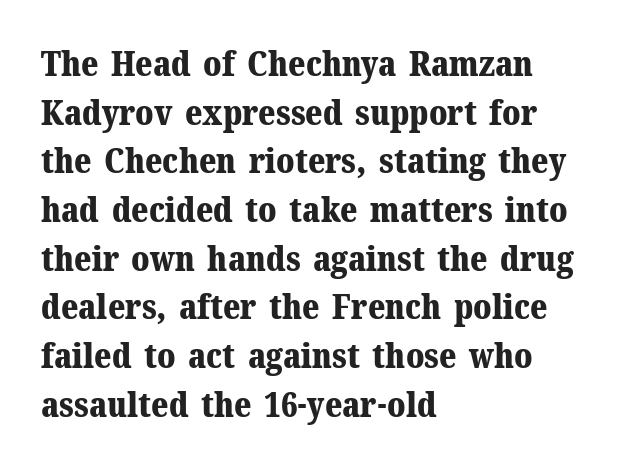
Q: Is the text bold? A: Yes.
Q: Is the text italic (slanted)? A: No, it is upright.
Q: Is the typeface a serif or a sans-serif typeface? A: Serif.
Q: Is the text underlined? A: No.
Q: How is the paragraph aligned? A: Left-aligned.
Q: Is the spacing between letters normal or unusually wide? A: Normal.
Q: Is the spacing between lines tight, normal or loose? A: Normal.
Q: Width (condensed, normal, or wide)? A: Normal.
Q: Stroke contrast? A: Medium.
Q: x-height? A: Medium.
Q: Monospaced? A: No.
